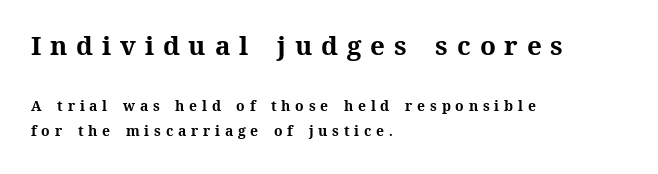
Has an underline been added? It has not. These lines are set flush left with a ragged right edge. Is the type bold? Yes — the strokes are clearly thick and heavy. Between these two stacked blocks, the higher one wins on size.
